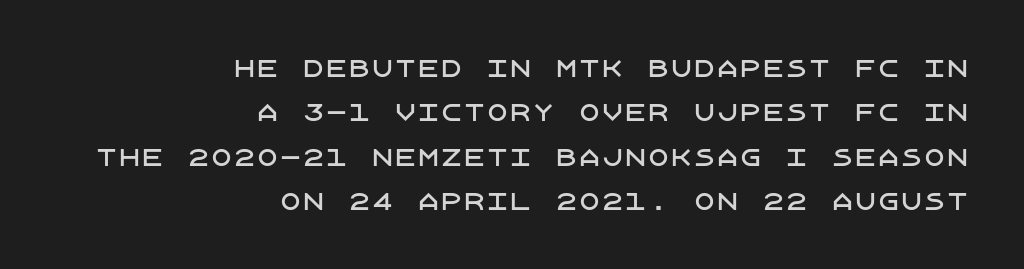
{"italic": "no", "underline": "no", "align": "right", "line_spacing": "loose", "line_spacing_ratio": 1.93, "letter_spacing": "normal", "letter_spacing_em": 0.0, "glyph_px": 23}
